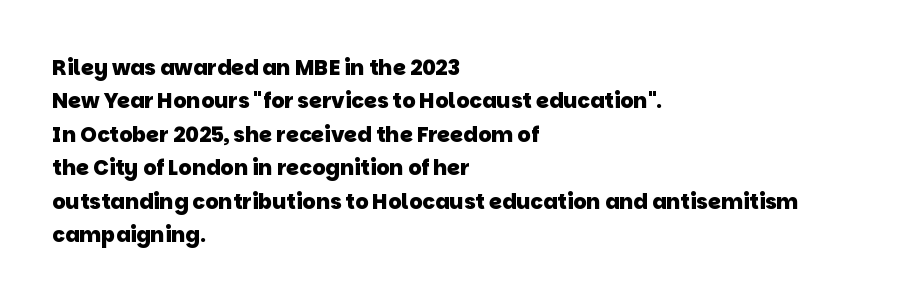
{"bold": "yes", "underline": "no", "align": "left", "line_spacing": "normal", "line_spacing_ratio": 1.59, "letter_spacing": "normal", "letter_spacing_em": 0.0, "glyph_px": 21}
